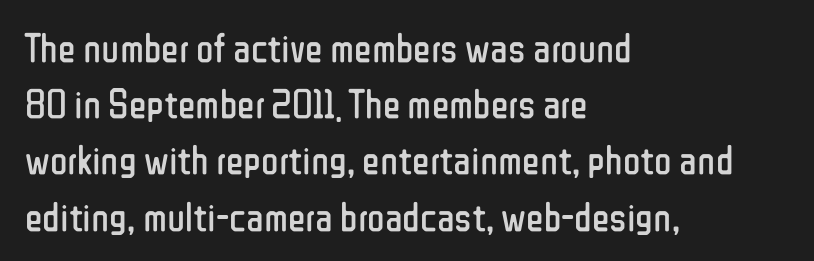
Weight class: somewhere from thin through regular. Look at the tracking — it's just the regular setting, nothing added. Only glyphs here, with clear space below each row. Font category for this specimen: sans-serif. Italic? Not at all — the glyphs are vertical.
